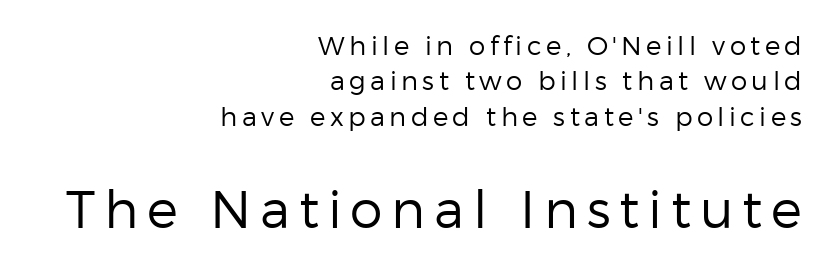
The vertical gap from one line to the next is medium. The passage shown begins with its smaller block and ends with its larger one. Spacing verdict: proportional, widths tailored to each character. Stroke mass is kept to a normal reading level or below. Font category for this specimen: sans-serif.
